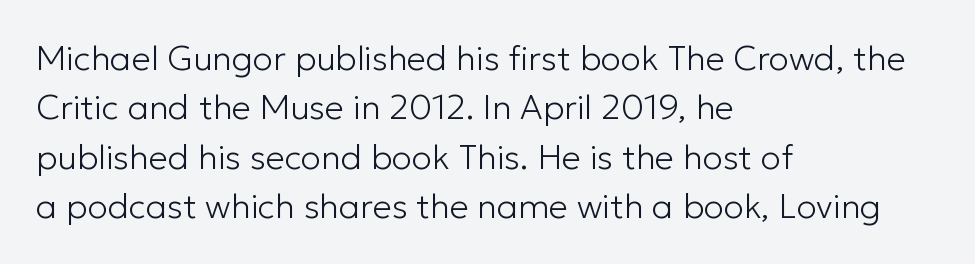
{"serif": "no", "italic": "no", "bold": "no", "weight": "light", "width": "normal", "stroke_contrast": "low", "x_height": "medium", "monospaced": "no", "underline": "no", "align": "left", "line_spacing": "normal", "line_spacing_ratio": 1.45, "letter_spacing": "normal", "letter_spacing_em": 0.0, "glyph_px": 34}
